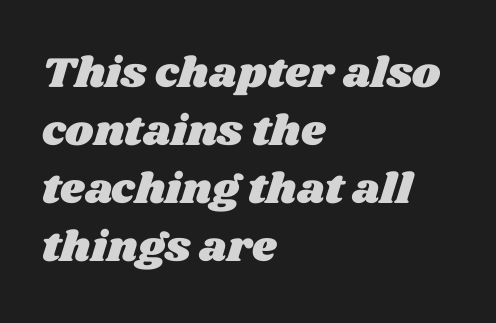
Q: Is the text underlined? A: No.
Q: How is the paragraph aligned? A: Left-aligned.
Q: Is the spacing between letters normal or unusually wide? A: Normal.
Q: Is the spacing between lines tight, normal or loose? A: Normal.
Q: Width (condensed, normal, or wide)? A: Wide.
Q: Stroke contrast? A: Medium.
Q: x-height? A: Large.
Q: Monospaced? A: No.
